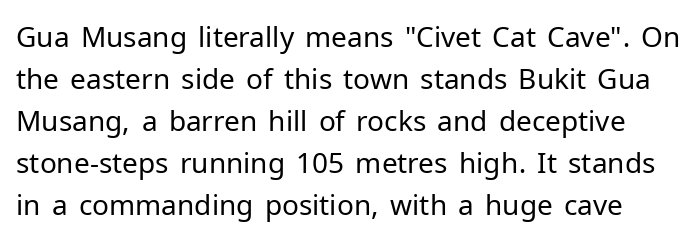
{"serif": "no", "italic": "no", "bold": "no", "weight": "regular", "width": "normal", "stroke_contrast": "low", "x_height": "medium", "monospaced": "no", "underline": "no", "line_spacing": "normal", "line_spacing_ratio": 1.5, "letter_spacing": "normal", "letter_spacing_em": 0.0, "glyph_px": 28}
